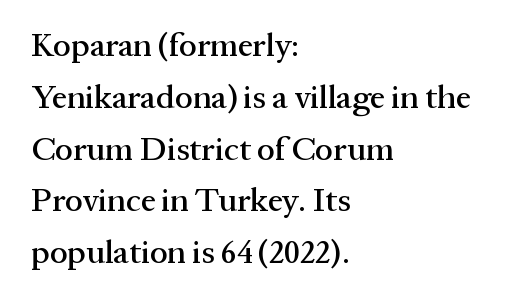
Q: Is the text italic (slanted)? A: No, it is upright.
Q: Is the typeface a serif or a sans-serif typeface? A: Serif.
Q: Is the text underlined? A: No.
Q: How is the paragraph aligned? A: Left-aligned.
Q: Is the spacing between letters normal or unusually wide? A: Normal.
Q: Is the spacing between lines tight, normal or loose? A: Normal.
Q: Width (condensed, normal, or wide)? A: Normal.
Q: Stroke contrast? A: Medium.
Q: x-height? A: Medium.
Q: Monospaced? A: No.
